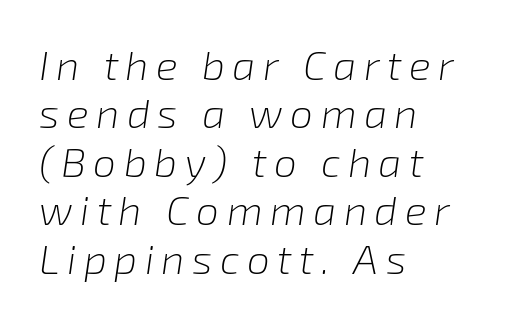
{"italic": "yes", "lean": "right", "slant_degrees": 8, "bold": "no", "weight": "light", "width": "normal", "stroke_contrast": "low", "x_height": "medium", "monospaced": "no", "underline": "no", "align": "left", "line_spacing_ratio": 1.18, "glyph_px": 41}
